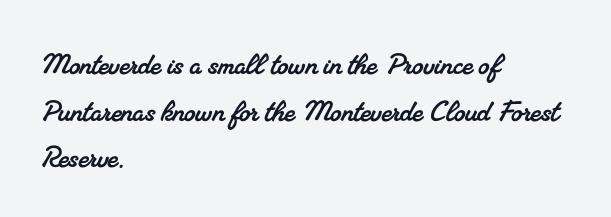
{"serif": "yes", "width": "normal", "stroke_contrast": "medium", "x_height": "small", "monospaced": "no", "underline": "no", "align": "left", "line_spacing": "normal", "line_spacing_ratio": 1.33, "letter_spacing": "normal", "letter_spacing_em": 0.0, "glyph_px": 35}
